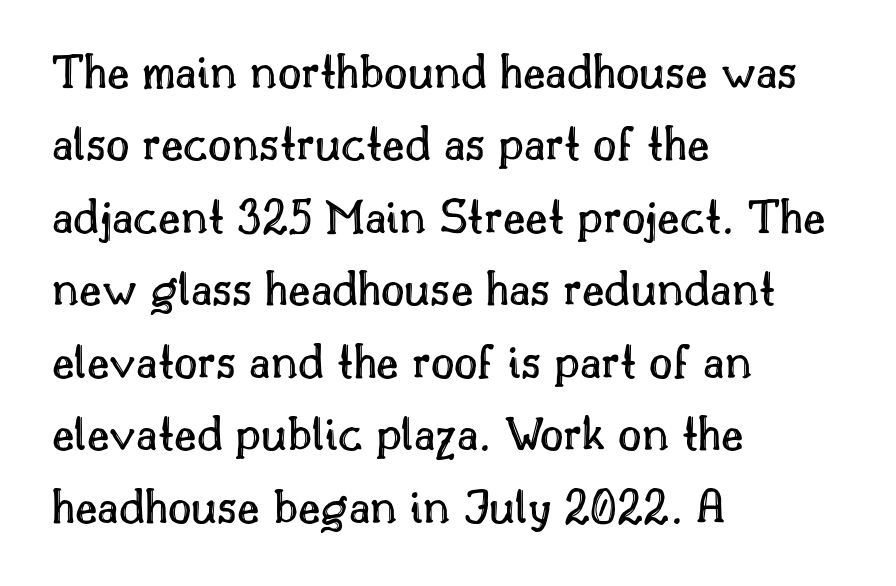
The space beneath each line is pristine and unruled. Reading down the block, your eye returns to a fixed left position each line. A typesetter would call this proportional, since set widths differ per character. Letter spacing: default.
